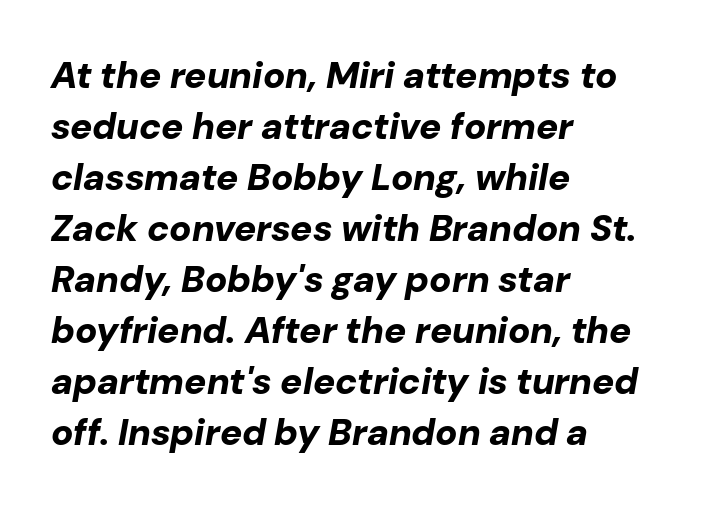
Q: Is the text bold? A: Yes.
Q: Is the text italic (slanted)? A: Yes, it leans right by about 10 degrees.
Q: Is the text underlined? A: No.
Q: How is the paragraph aligned? A: Left-aligned.
Q: Is the spacing between letters normal or unusually wide? A: Normal.
Q: Is the spacing between lines tight, normal or loose? A: Normal.
Q: Width (condensed, normal, or wide)? A: Normal.
Q: Stroke contrast? A: Low.
Q: x-height? A: Medium.
Q: Monospaced? A: No.
